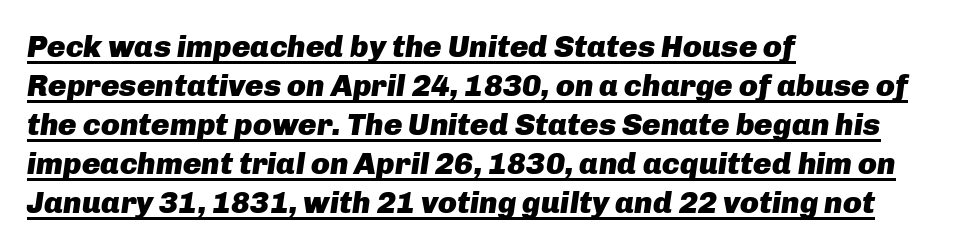
Line beginnings align vertically; line endings do not. The letters advance in unequal steps, a hallmark of proportional type. You could call the tracking neutral — neither tight nor loose. Is the type slanted? Yes — the strokes lean at a clear angle.
